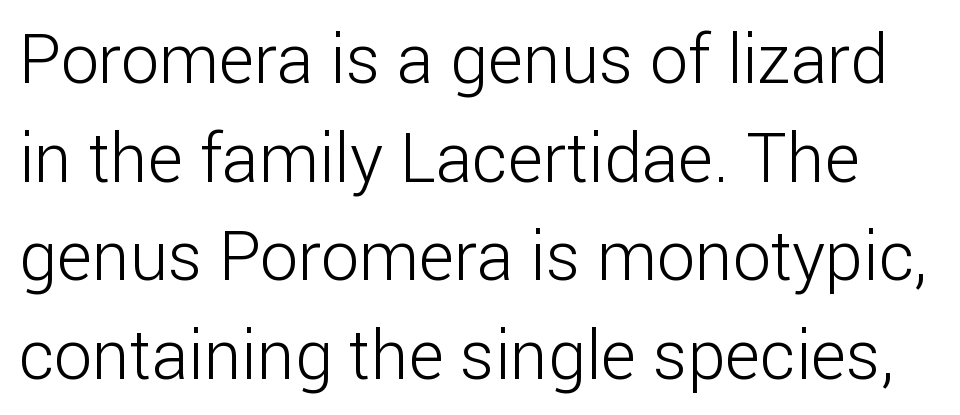
{"serif": "no", "italic": "no", "bold": "no", "weight": "light", "width": "normal", "stroke_contrast": "low", "x_height": "medium", "monospaced": "no", "underline": "no", "line_spacing": "normal", "line_spacing_ratio": 1.45, "letter_spacing": "normal", "letter_spacing_em": 0.0, "glyph_px": 68}
